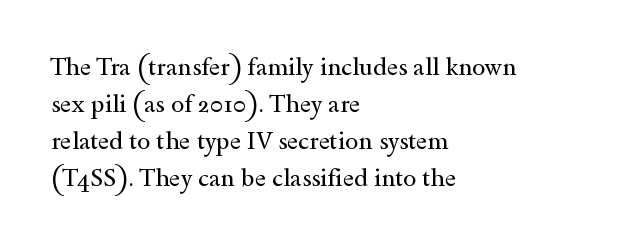
Q: Is the text bold? A: No.
Q: Is the text italic (slanted)? A: No, it is upright.
Q: Is the text underlined? A: No.
Q: How is the paragraph aligned? A: Left-aligned.
Q: Is the spacing between letters normal or unusually wide? A: Normal.
Q: Is the spacing between lines tight, normal or loose? A: Normal.
